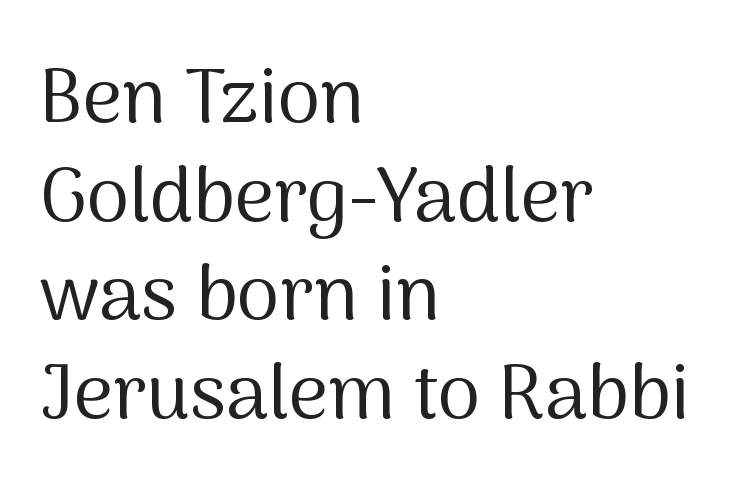
{"serif": "no", "italic": "no", "bold": "no", "weight": "regular", "width": "normal", "stroke_contrast": "medium", "x_height": "medium", "monospaced": "no", "underline": "no", "align": "left", "line_spacing": "normal", "line_spacing_ratio": 1.28, "letter_spacing": "normal", "letter_spacing_em": 0.0, "glyph_px": 77}
